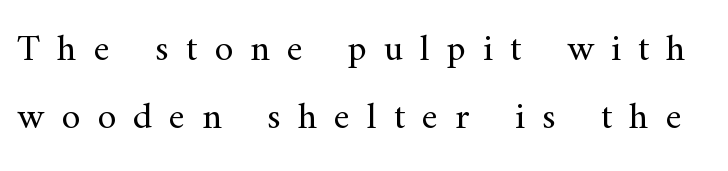
The image shows 38 px regular-weight serif type, upright; set line spacing 1.8x, unusually wide letter spacing (+0.45 em), not underlined; medium stroke contrast and a small x-height.
